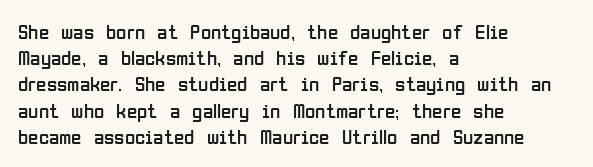
The image shows 21 px text type, upright; set left-aligned, normal line spacing (1.25x), normal letter spacing, not underlined.
